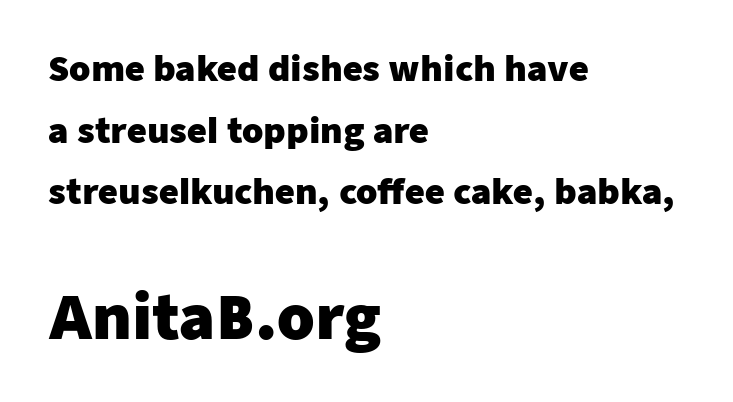
{"serif": "no", "italic": "no", "bold": "yes", "weight": "heavy", "width": "normal", "stroke_contrast": "low", "x_height": "medium", "monospaced": "no", "underline": "no", "align": "left", "line_spacing_ratio": 1.81, "letter_spacing": "normal", "letter_spacing_em": 0.0, "larger_block": "second", "size_ratio": 1.76, "glyph_px": 60}
